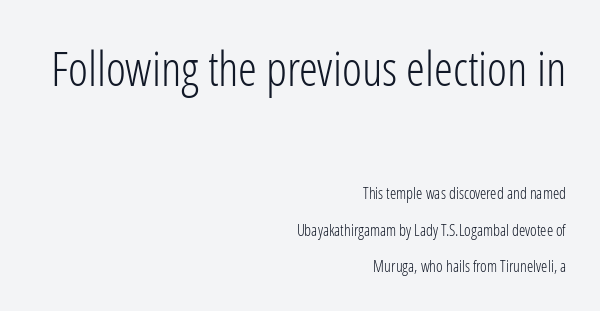
Q: Is the text bold? A: No.
Q: Is the text italic (slanted)? A: No, it is upright.
Q: Is the typeface a serif or a sans-serif typeface? A: Sans-serif.
Q: Is the text underlined? A: No.
Q: How is the paragraph aligned? A: Right-aligned.
Q: Is the spacing between letters normal or unusually wide? A: Normal.
Q: Is the spacing between lines tight, normal or loose? A: Loose.
Q: Which block of text is set in a larger size, the first (top) or the second (bottom)? A: The first (top) one.
Q: Width (condensed, normal, or wide)? A: Condensed.
Q: Stroke contrast? A: Low.
Q: x-height? A: Medium.
Q: Monospaced? A: No.
